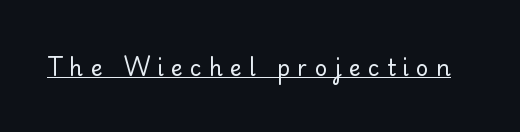
Q: Is the text bold? A: No.
Q: Is the text italic (slanted)? A: No, it is upright.
Q: Is the text underlined? A: Yes.
Q: Is the spacing between letters normal or unusually wide? A: Unusually wide.
